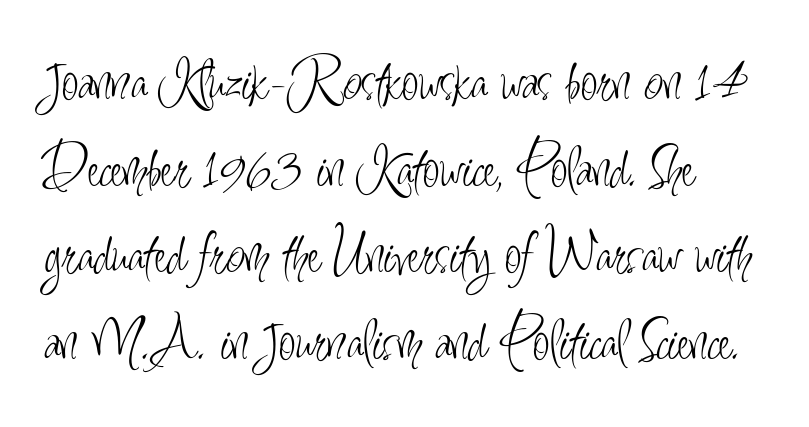
Q: Is the text bold? A: No.
Q: Is the typeface a serif or a sans-serif typeface? A: Sans-serif.
Q: Is the text underlined? A: No.
Q: How is the paragraph aligned? A: Left-aligned.
Q: Is the spacing between letters normal or unusually wide? A: Normal.
Q: Is the spacing between lines tight, normal or loose? A: Normal.
Q: Width (condensed, normal, or wide)? A: Condensed.
Q: Stroke contrast? A: Low.
Q: x-height? A: Small.
Q: Monospaced? A: No.
